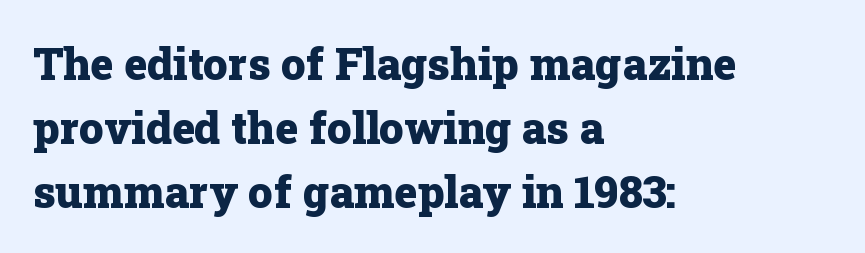
{"serif": "yes", "italic": "no", "bold": "yes", "weight": "heavy", "width": "normal", "stroke_contrast": "low", "x_height": "medium", "monospaced": "no", "underline": "no", "align": "left", "line_spacing": "normal", "line_spacing_ratio": 1.45, "letter_spacing": "normal", "letter_spacing_em": 0.0, "glyph_px": 44}
